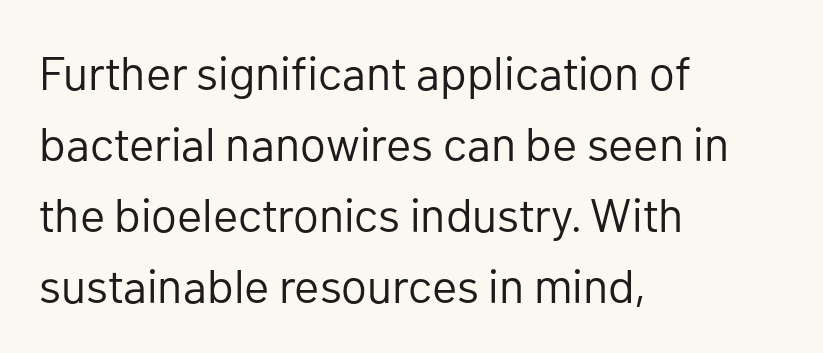
Words appear dense and cohesive because spacing is normal. Does the copy run flush right? No — it runs flush left. You can tell it's not italic because the verticals are truly vertical. These lines are rendered in a variable-pitch font. Observe the absence of serifs on each vertical stroke in this sample.
